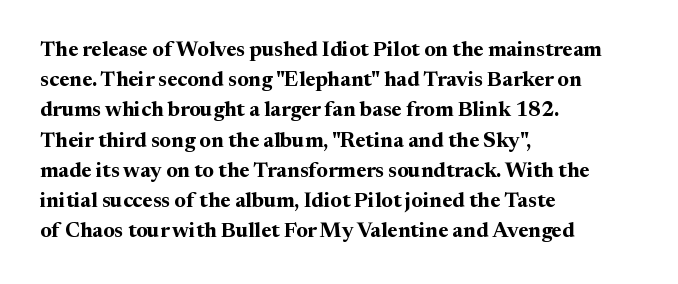
The image shows 21 px bold type, upright; set left-aligned, normal line spacing (1.44x), normal letter spacing, not underlined.
